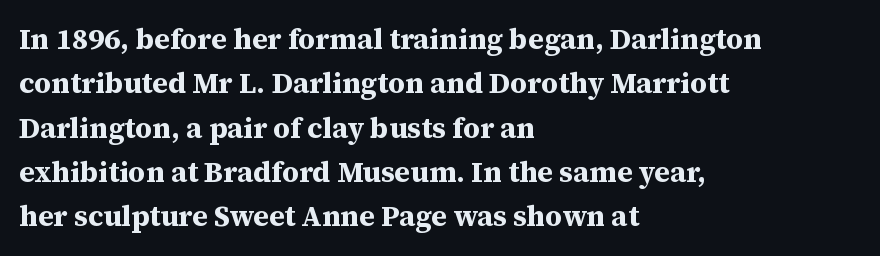
{"serif": "yes", "italic": "no", "bold": "yes", "weight": "bold", "width": "normal", "stroke_contrast": "medium", "x_height": "medium", "monospaced": "no", "underline": "no", "align": "left", "line_spacing": "normal", "line_spacing_ratio": 1.53, "letter_spacing": "normal", "letter_spacing_em": 0.0, "glyph_px": 29}
